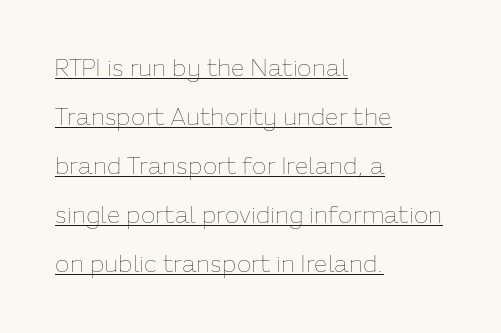
The image shows 24 px text type, upright; set left-aligned, loose line spacing (2.04x), normal letter spacing, underlined.
